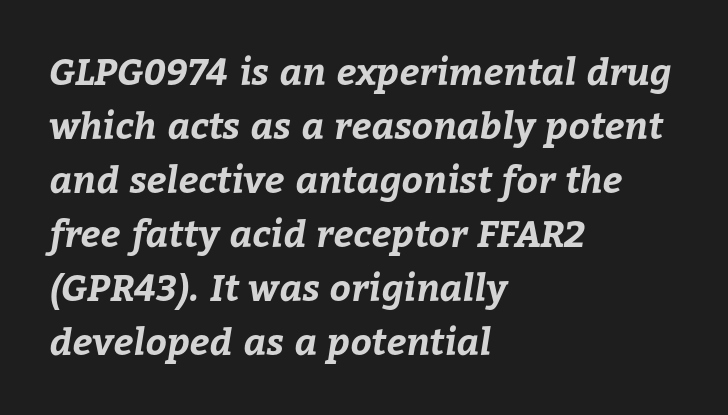
Q: Is the text bold? A: Yes.
Q: Is the text underlined? A: No.
Q: How is the paragraph aligned? A: Left-aligned.
Q: Is the spacing between letters normal or unusually wide? A: Normal.
Q: Is the spacing between lines tight, normal or loose? A: Normal.
Q: Width (condensed, normal, or wide)? A: Normal.
Q: Stroke contrast? A: Low.
Q: x-height? A: Medium.
Q: Monospaced? A: No.
